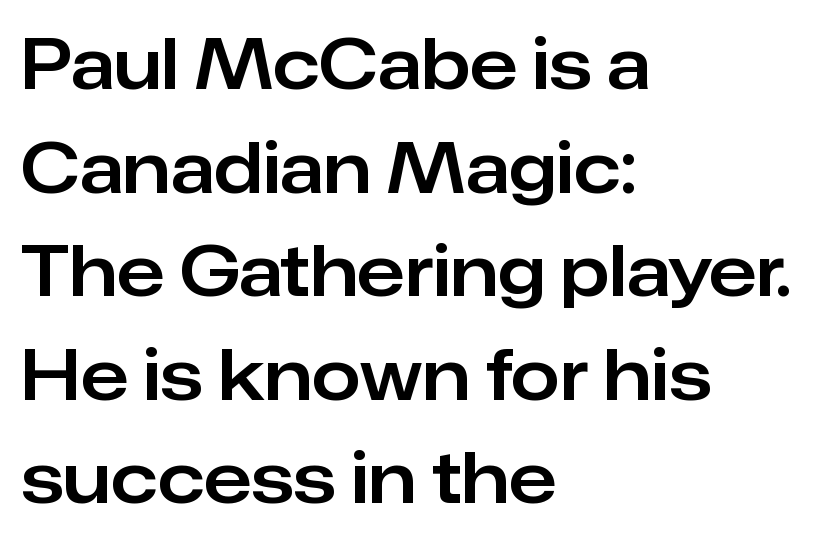
The image shows 70 px sans-serif type, upright; set left-aligned, normal line spacing (1.48x), normal letter spacing, not underlined; low stroke contrast and a medium x-height.
